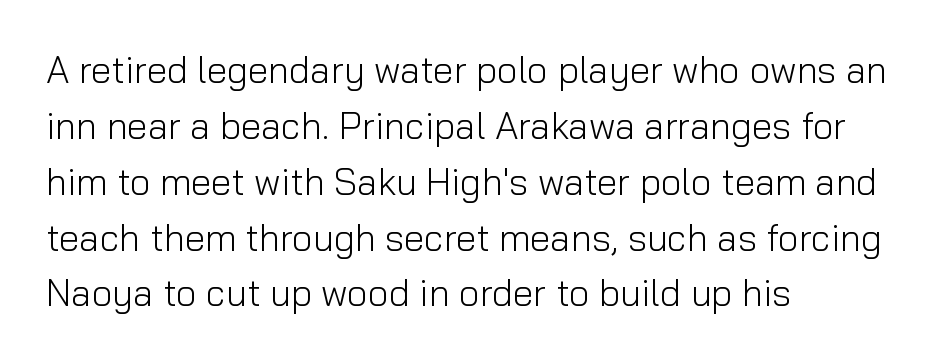
Q: Is the text bold? A: No.
Q: Is the text italic (slanted)? A: No, it is upright.
Q: Is the typeface a serif or a sans-serif typeface? A: Sans-serif.
Q: Is the text underlined? A: No.
Q: How is the paragraph aligned? A: Left-aligned.
Q: Is the spacing between letters normal or unusually wide? A: Normal.
Q: Is the spacing between lines tight, normal or loose? A: Normal.
Q: Width (condensed, normal, or wide)? A: Normal.
Q: Stroke contrast? A: Low.
Q: x-height? A: Medium.
Q: Monospaced? A: No.
